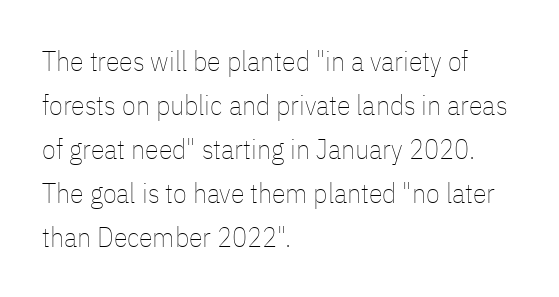
These lines keep a tight, regular rhythm from letter to letter. Only glyphs here, with clear space below each row. The paragraph shown leans on its left margin. Here the designer chose a conventional face with non-uniform glyph widths. Posture: straight, roman, zero tilt. The weight would be labelled regular, book, light, or lighter still.
